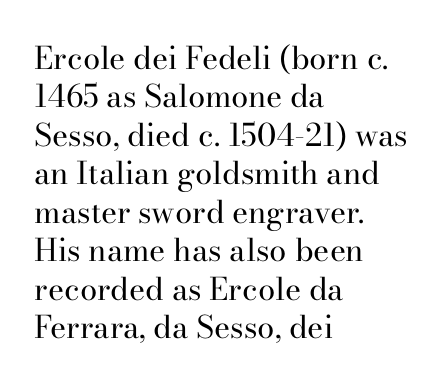
{"serif": "yes", "italic": "no", "bold": "no", "weight": "regular", "width": "normal", "stroke_contrast": "high", "x_height": "small", "monospaced": "no", "underline": "no", "align": "left", "line_spacing_ratio": 1.24, "letter_spacing": "normal", "letter_spacing_em": 0.0, "glyph_px": 31}
